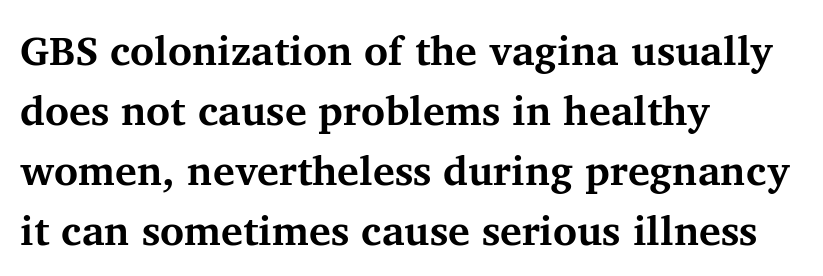
Leading: standard. You could not count columns in this text — the font is proportionally spaced. Words appear dense and cohesive because spacing is normal. Teacher's note: observe the even left margin — that is flush-left alignment.
